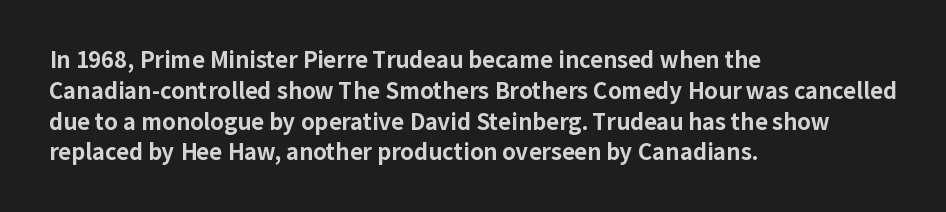
The image shows 22 px bold type, upright; set left-aligned, normal line spacing (1.4x), normal letter spacing, not underlined.
